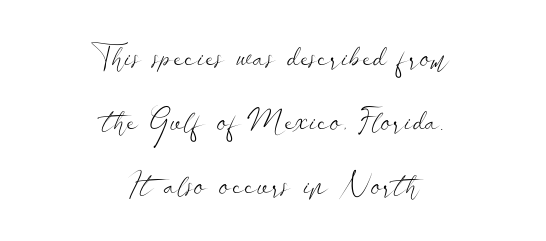
Is the letter spacing exaggerated? No — it looks like the ordinary default. Summary of vertical rhythm: relaxed, with wide interline spacing. The strokes are not fattened; the text isn't bold. Compared with a flush-left layout, this one balances lines on the center instead.
